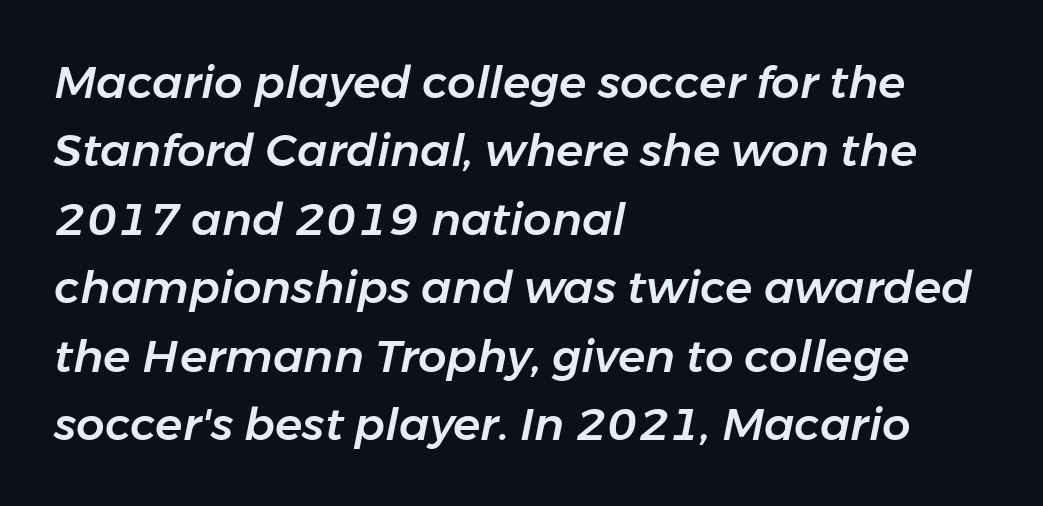
{"italic": "yes", "lean": "right", "slant_degrees": 11, "width": "normal", "stroke_contrast": "low", "x_height": "medium", "monospaced": "no", "underline": "no", "align": "left", "line_spacing": "normal", "line_spacing_ratio": 1.52, "letter_spacing": "normal", "letter_spacing_em": 0.0, "glyph_px": 45}
